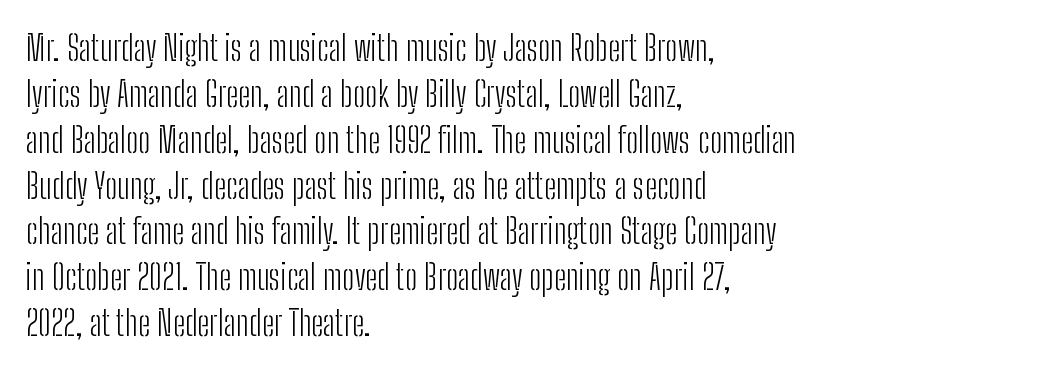
{"serif": "no", "italic": "no", "bold": "no", "weight": "light", "width": "condensed", "stroke_contrast": "low", "x_height": "medium", "monospaced": "no", "underline": "no", "align": "left", "line_spacing": "normal", "line_spacing_ratio": 1.31, "letter_spacing": "normal", "letter_spacing_em": 0.0, "glyph_px": 35}
